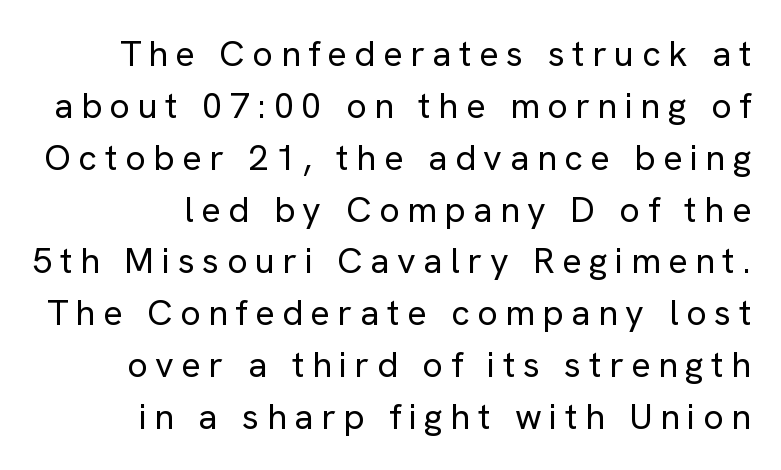
The image shows 36 px regular-weight sans-serif type, upright; set right-aligned, normal line spacing (1.44x), unusually wide letter spacing (+0.21 em), not underlined; low stroke contrast and a medium x-height.
